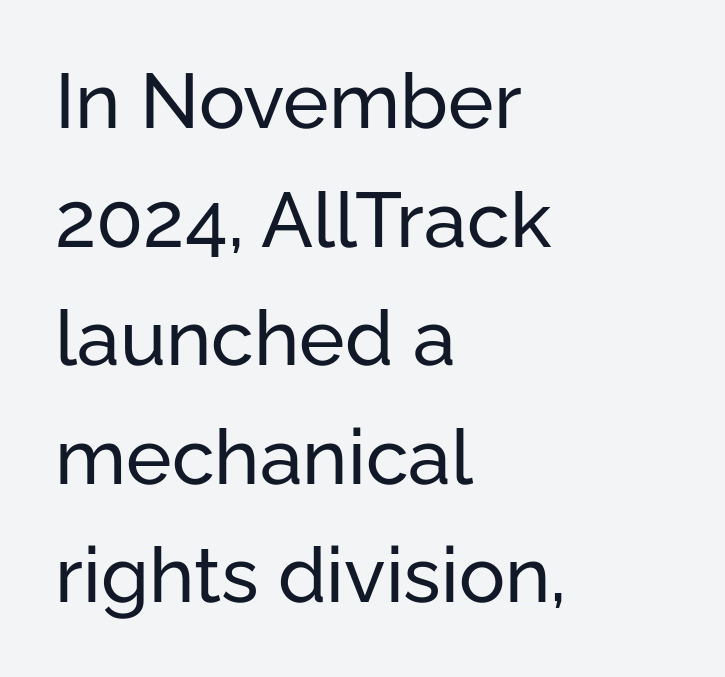
Leading matches the norm, producing a regular column. The characters display no serif detailing; their extremities are plain. Notice how the passage keeps a crisp vertical edge on the left only. The baseline area is clear. Italic: no, the glyphs are upright roman.
